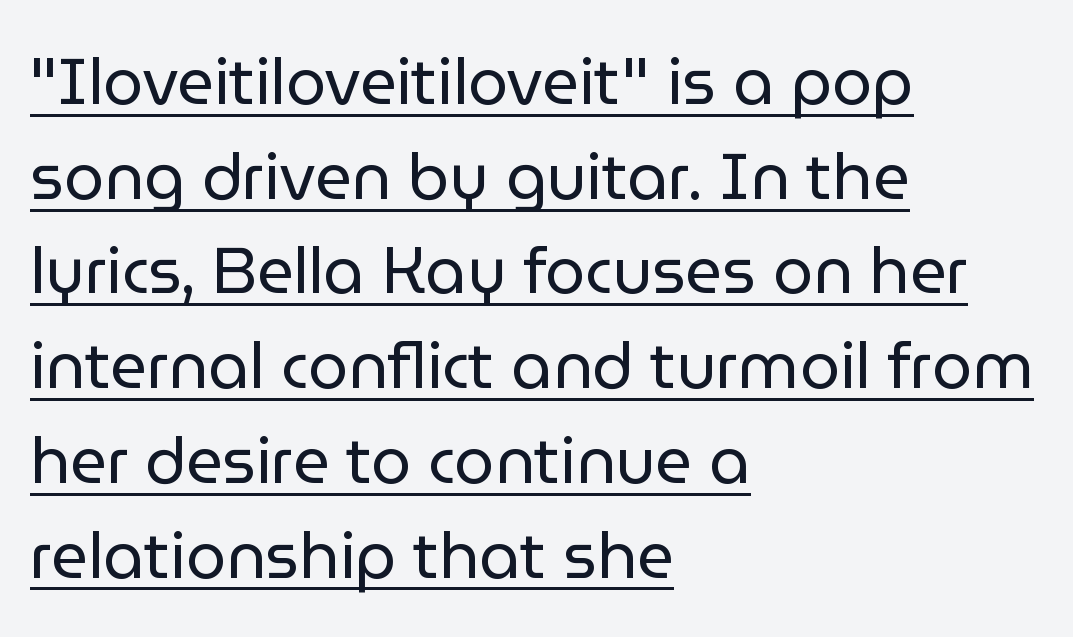
{"serif": "no", "italic": "no", "bold": "no", "weight": "regular", "width": "normal", "stroke_contrast": "low", "x_height": "medium", "monospaced": "no", "underline": "yes", "align": "left", "line_spacing": "normal", "line_spacing_ratio": 1.48, "letter_spacing": "normal", "letter_spacing_em": 0.0, "glyph_px": 64}
